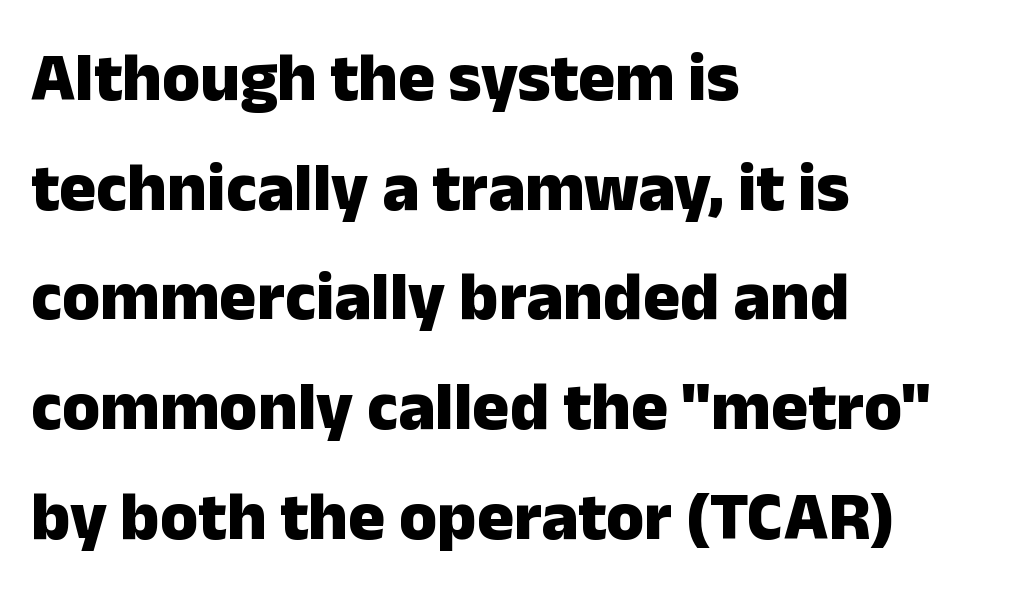
The image shows 69 px heavy sans-serif type, upright; set left-aligned, normal line spacing (1.59x), normal letter spacing, not underlined; low stroke contrast and a medium x-height.
